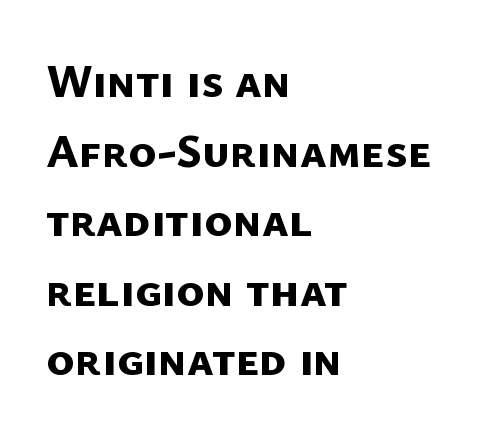
Q: Is the text bold? A: Yes.
Q: Is the typeface a serif or a sans-serif typeface? A: Sans-serif.
Q: Is the text underlined? A: No.
Q: How is the paragraph aligned? A: Left-aligned.
Q: Is the spacing between letters normal or unusually wide? A: Normal.
Q: Is the spacing between lines tight, normal or loose? A: Normal.
Q: Width (condensed, normal, or wide)? A: Normal.
Q: Stroke contrast? A: Low.
Q: x-height? A: Medium.
Q: Monospaced? A: No.
